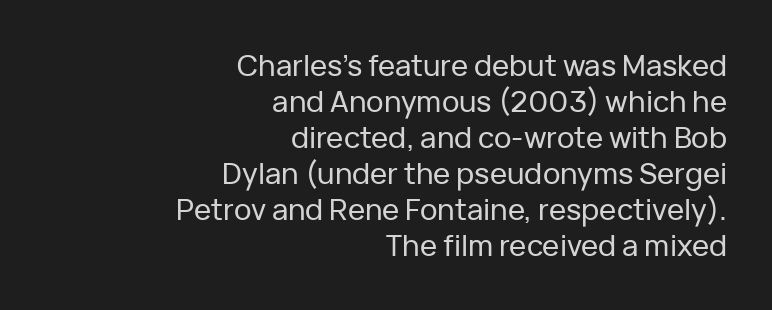
Q: Is the text italic (slanted)? A: No, it is upright.
Q: Is the typeface a serif or a sans-serif typeface? A: Sans-serif.
Q: Is the text underlined? A: No.
Q: How is the paragraph aligned? A: Right-aligned.
Q: Is the spacing between letters normal or unusually wide? A: Normal.
Q: Width (condensed, normal, or wide)? A: Normal.
Q: Stroke contrast? A: Low.
Q: x-height? A: Medium.
Q: Monospaced? A: No.
